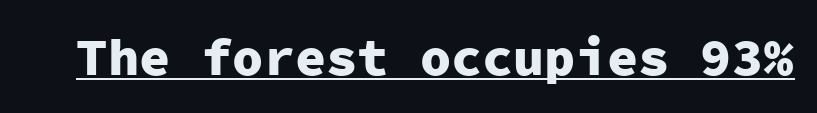
{"serif": "no", "italic": "no", "bold": "yes", "weight": "heavy", "width": "normal", "stroke_contrast": "low", "x_height": "medium", "monospaced": "yes", "underline": "yes", "letter_spacing": "normal", "letter_spacing_em": 0.0, "glyph_px": 52}
